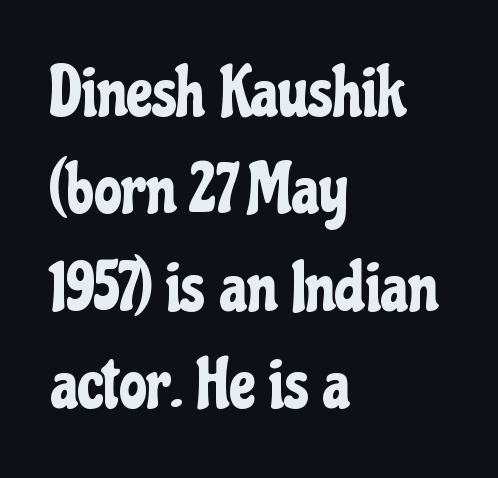
Check under the words: just untouched page. The rendering uses natural spacing where letterforms have individual widths. Which margin do the lines hug? The left one — the right edge is uneven. The rows are spaced the way most documents space them. Tall strokes in this sample are plumb rather than angled. Inter-character spacing is left at the font's built-in metrics.
